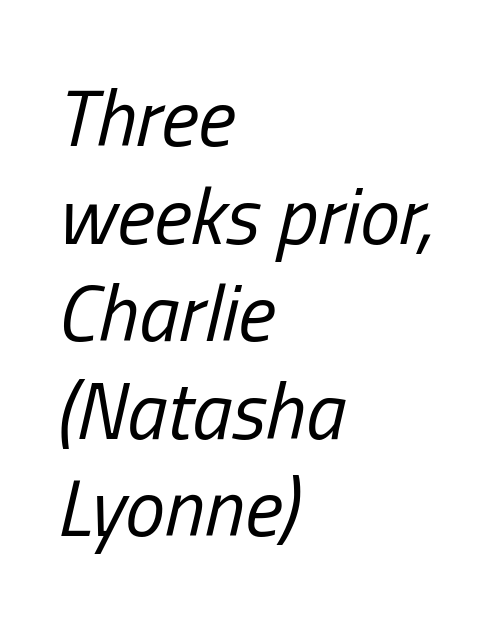
Posture: slanted. The words here are not underlined. Weight: regular or lighter. The rendering uses natural spacing where letterforms have individual widths.
